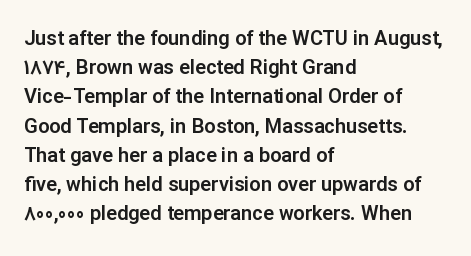
The image shows 20 px text type, upright; set left-aligned, normal line spacing (1.46x), normal letter spacing, not underlined.
